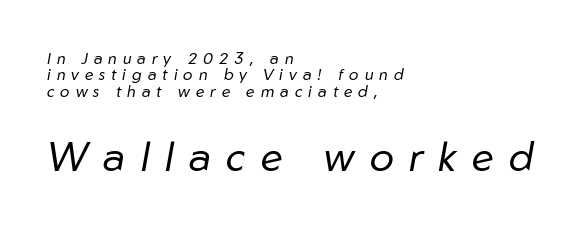
Q: Is the text bold? A: No.
Q: Is the text italic (slanted)? A: Yes, it leans right by about 10 degrees.
Q: Is the text underlined? A: No.
Q: How is the paragraph aligned? A: Left-aligned.
Q: Is the spacing between letters normal or unusually wide? A: Unusually wide.
Q: Is the spacing between lines tight, normal or loose? A: Tight.
Q: Which block of text is set in a larger size, the first (top) or the second (bottom)? A: The second (bottom) one.
Q: Width (condensed, normal, or wide)? A: Normal.
Q: Stroke contrast? A: Low.
Q: x-height? A: Medium.
Q: Monospaced? A: No.
